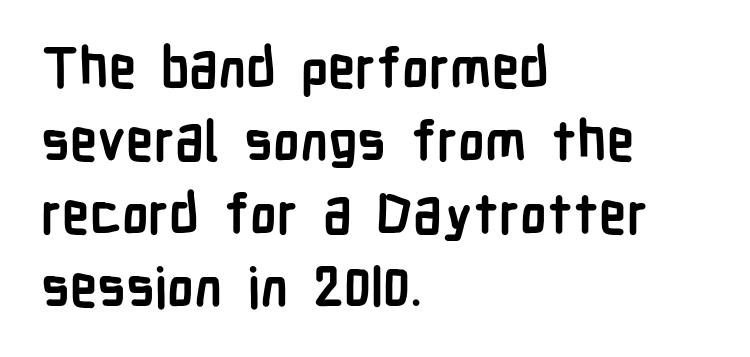
Q: Is the text bold? A: Yes.
Q: Is the text italic (slanted)? A: No, it is upright.
Q: Is the typeface a serif or a sans-serif typeface? A: Sans-serif.
Q: Is the text underlined? A: No.
Q: How is the paragraph aligned? A: Left-aligned.
Q: Is the spacing between letters normal or unusually wide? A: Normal.
Q: Is the spacing between lines tight, normal or loose? A: Normal.
Q: Width (condensed, normal, or wide)? A: Condensed.
Q: Stroke contrast? A: Low.
Q: x-height? A: Medium.
Q: Monospaced? A: No.
